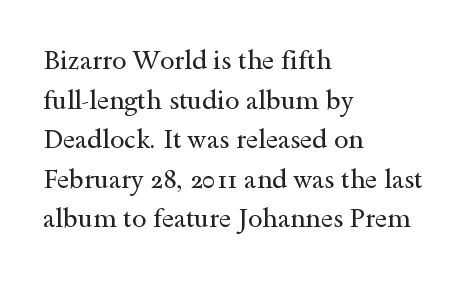
The block of text has a typical density, with ordinary space between rows. The line texture is even and compact thanks to regular tracking. Nothing heavy about these letters — not bold at all. Which margin do the lines hug? The left one — the right edge is uneven.
